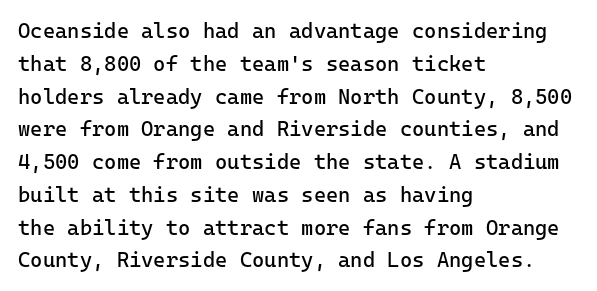
Upright lettering throughout. The rows are spaced the way most documents space them. These lines stack with their left ends in a neat column. The space beneath each line is pristine and unruled. This sample uses plain, unmodified letter spacing. Stem width sits at or under what a default text font uses.
